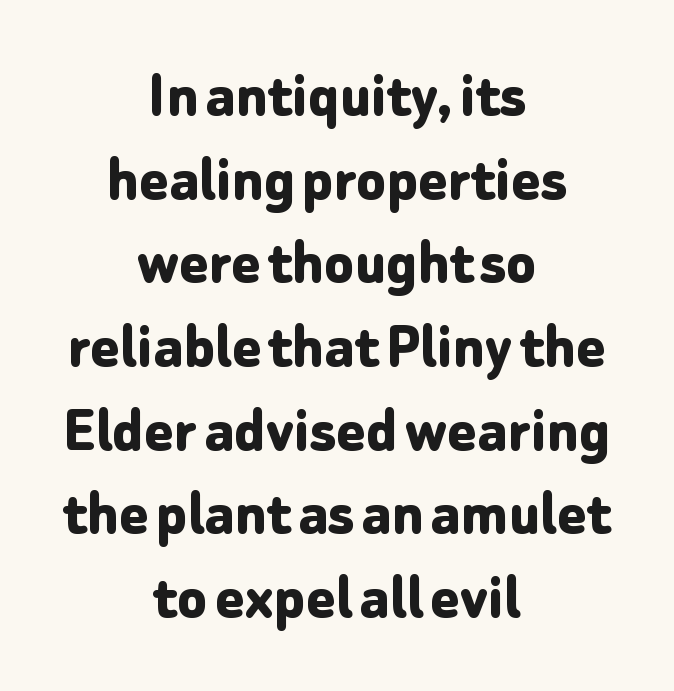
The image shows 68 px bold sans-serif type, upright; set centered, line spacing 1.23x, normal letter spacing, not underlined; low stroke contrast and a medium x-height.
